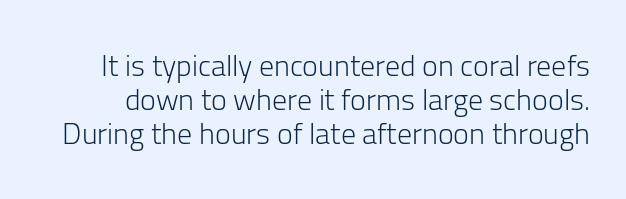
{"serif": "no", "italic": "no", "bold": "no", "weight": "light", "width": "normal", "stroke_contrast": "low", "x_height": "medium", "monospaced": "no", "underline": "no", "line_spacing": "tight", "line_spacing_ratio": 1.14, "letter_spacing": "normal", "letter_spacing_em": 0.0, "glyph_px": 30}
